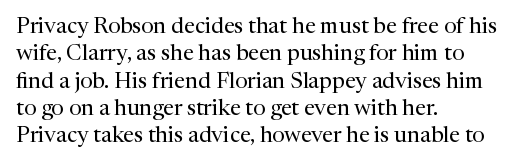
{"italic": "no", "bold": "no", "underline": "no", "align": "left", "line_spacing_ratio": 1.24, "letter_spacing": "normal", "letter_spacing_em": 0.0, "glyph_px": 22}
